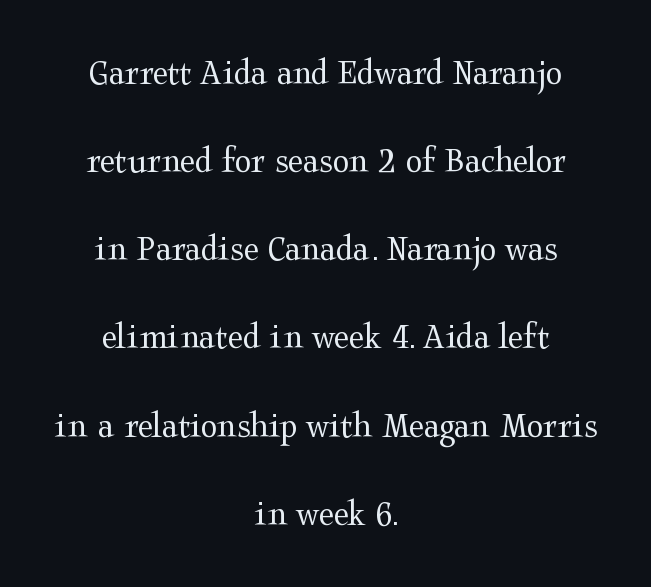
The image shows 38 px regular-weight, wide serif type, upright; set centered, loose line spacing (2.32x), normal letter spacing, not underlined; medium stroke contrast and a medium x-height.
